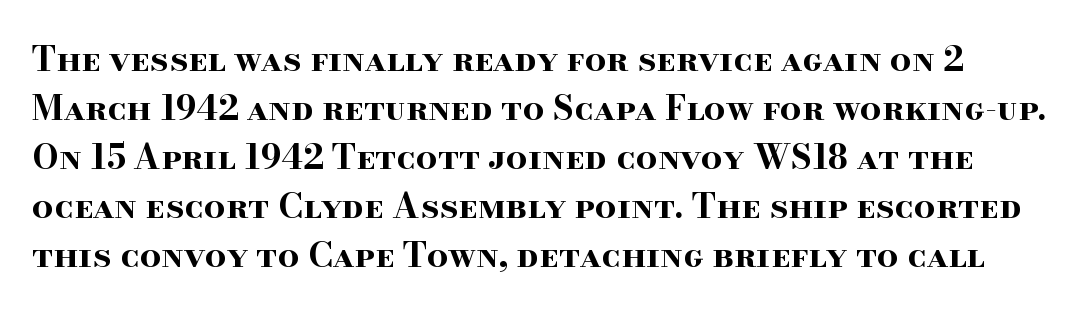
The image shows 34 px bold, wide serif type, upright; set normal line spacing (1.44x), normal letter spacing, not underlined; high stroke contrast and a small x-height.
